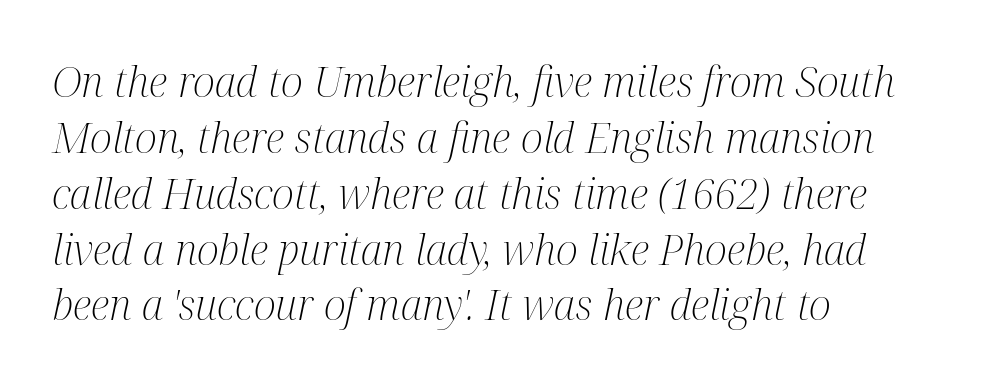
Q: Is the text bold? A: No.
Q: Is the text italic (slanted)? A: Yes, it leans right by about 12 degrees.
Q: Is the typeface a serif or a sans-serif typeface? A: Serif.
Q: Is the text underlined? A: No.
Q: How is the paragraph aligned? A: Left-aligned.
Q: Is the spacing between letters normal or unusually wide? A: Normal.
Q: Is the spacing between lines tight, normal or loose? A: Normal.
Q: Width (condensed, normal, or wide)? A: Condensed.
Q: Stroke contrast? A: Medium.
Q: x-height? A: Medium.
Q: Monospaced? A: No.
